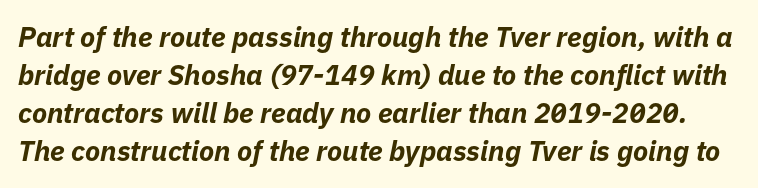
Q: Is the text bold? A: Yes.
Q: Is the text italic (slanted)? A: Yes, it leans right by about 11 degrees.
Q: Is the text underlined? A: No.
Q: Is the spacing between letters normal or unusually wide? A: Normal.
Q: Is the spacing between lines tight, normal or loose? A: Normal.
Q: Width (condensed, normal, or wide)? A: Normal.
Q: Stroke contrast? A: Low.
Q: x-height? A: Medium.
Q: Monospaced? A: No.
